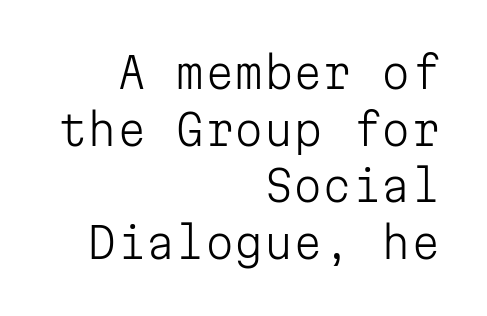
Just letters on the line, the space beneath them empty. Casual observation: everything's shoved over to the right. Spacing verdict: monospaced, one width for all characters. Nope, no serifs anywhere on these letters. Each word holds together tightly as a unit, with standard inter-letter gaps. These glyphs show unthickened strokes, regular width or finer.
